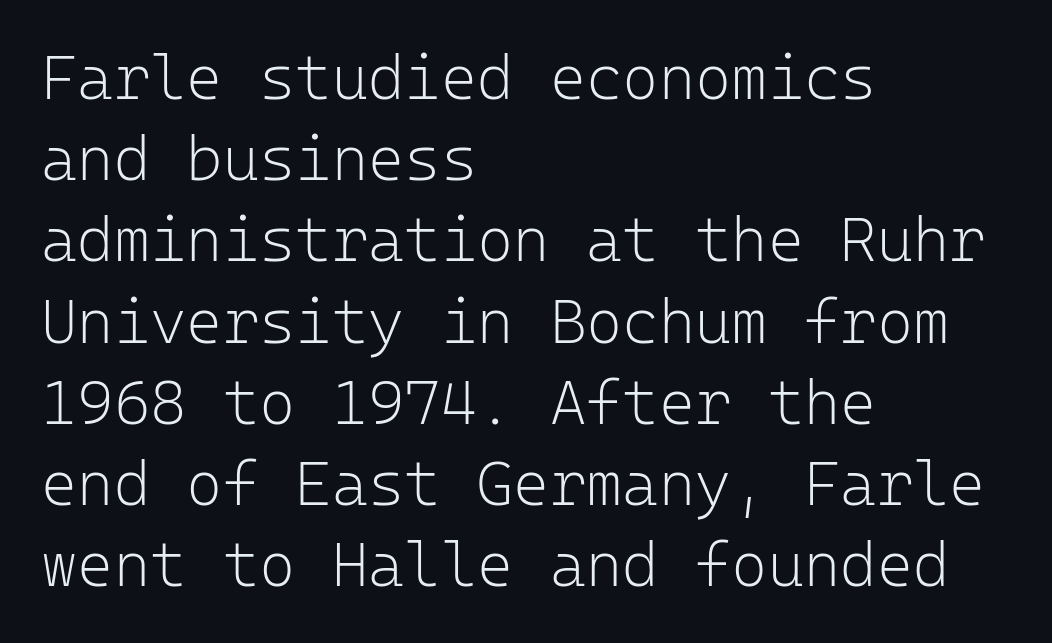
The image shows 62 px light sans-serif type, upright, monospaced; set left-aligned, normal line spacing (1.31x), normal letter spacing, not underlined; low stroke contrast and a medium x-height.
